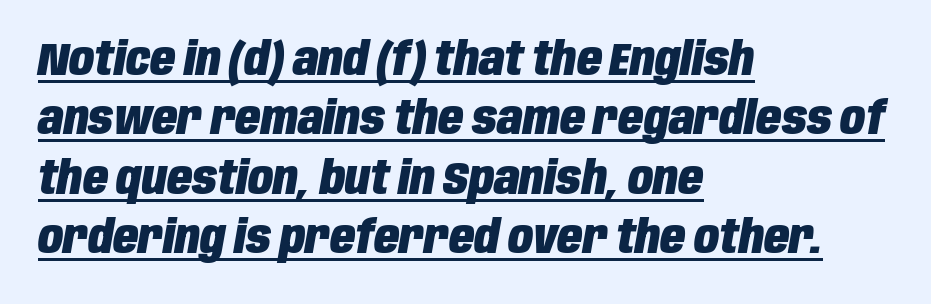
The image shows 46 px heavy, condensed type, italic (leaning right); set left-aligned, normal line spacing (1.29x), normal letter spacing, underlined; low stroke contrast and a large x-height.
